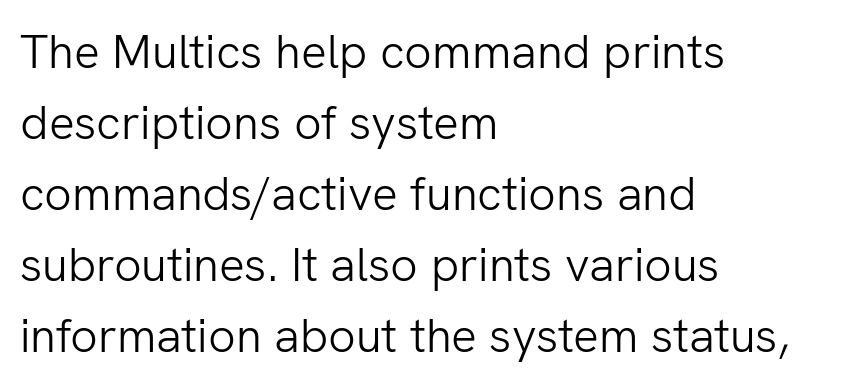
Q: Is the text bold? A: No.
Q: Is the text italic (slanted)? A: No, it is upright.
Q: Is the typeface a serif or a sans-serif typeface? A: Sans-serif.
Q: Is the text underlined? A: No.
Q: How is the paragraph aligned? A: Left-aligned.
Q: Is the spacing between letters normal or unusually wide? A: Normal.
Q: Is the spacing between lines tight, normal or loose? A: Normal.
Q: Width (condensed, normal, or wide)? A: Normal.
Q: Stroke contrast? A: Low.
Q: x-height? A: Medium.
Q: Monospaced? A: No.
